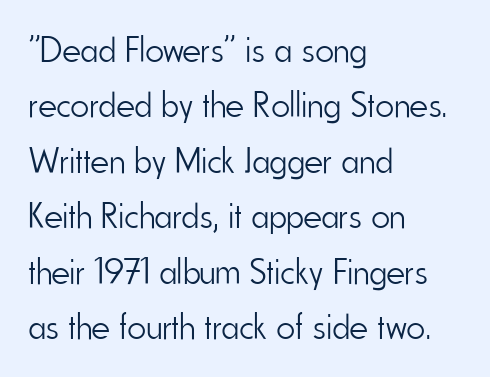
Vertically, the passage feels balanced, rows spaced as you'd expect. The text block is weighted toward the left margin, trailing off unevenly rightward. Think of a printed novel: that variable character pitch is what you see here. The axis of the letterforms is exactly vertical. Underlining? Definitely not there.
